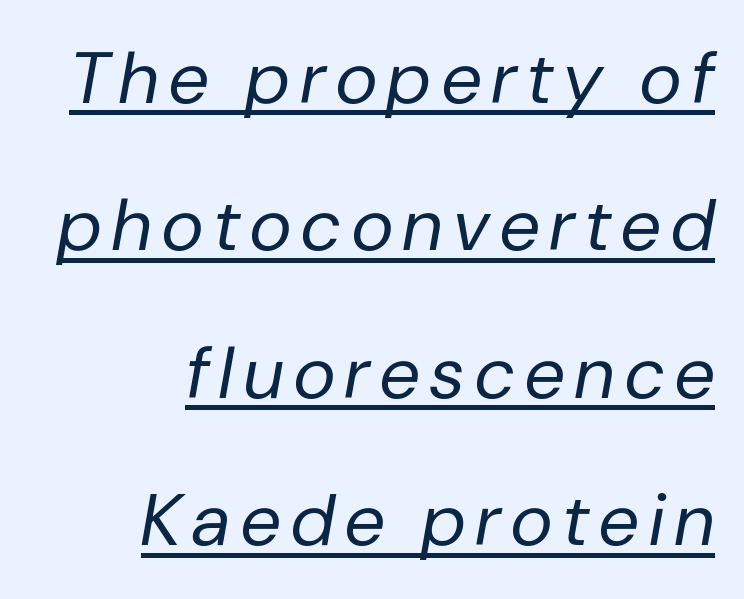
Character widths vary here, with narrow letters taking less room than wide ones. Leftover space on each line is placed entirely before the opening word. An italicized treatment has been applied to the whole sample. The vertical gap from one line to the next is large. The letters look calm and open, with moderate or lighter stems.
